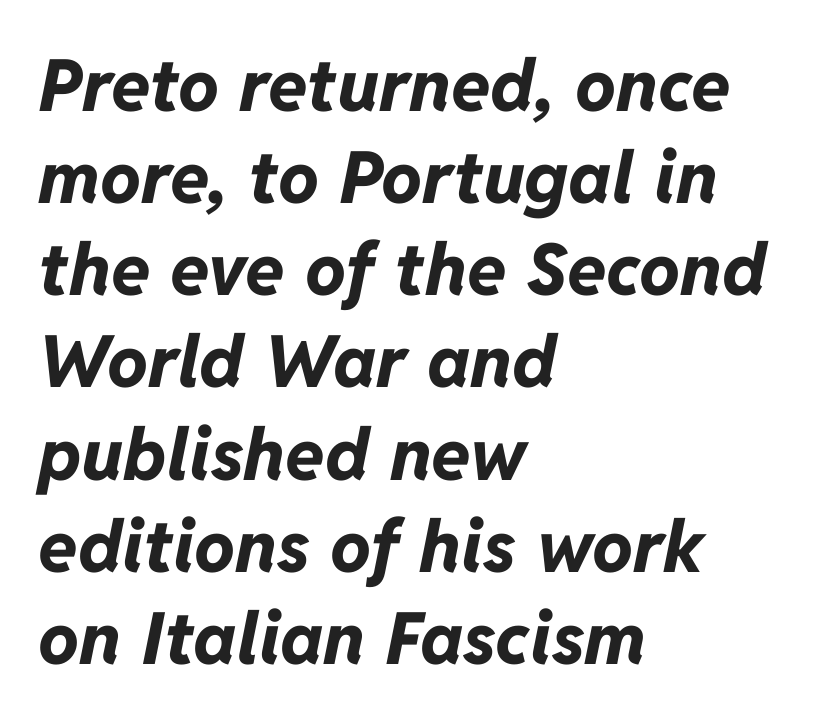
The image shows 72 px bold type, italic (leaning right); set left-aligned, normal line spacing (1.28x), normal letter spacing, not underlined; low stroke contrast and a medium x-height.
